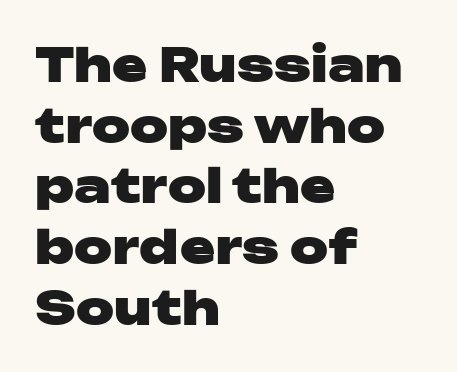
Q: Is the text bold? A: Yes.
Q: Is the text italic (slanted)? A: No, it is upright.
Q: Is the typeface a serif or a sans-serif typeface? A: Sans-serif.
Q: Is the text underlined? A: No.
Q: How is the paragraph aligned? A: Left-aligned.
Q: Is the spacing between letters normal or unusually wide? A: Normal.
Q: Is the spacing between lines tight, normal or loose? A: Normal.
Q: Width (condensed, normal, or wide)? A: Wide.
Q: Stroke contrast? A: Low.
Q: x-height? A: Medium.
Q: Monospaced? A: No.
